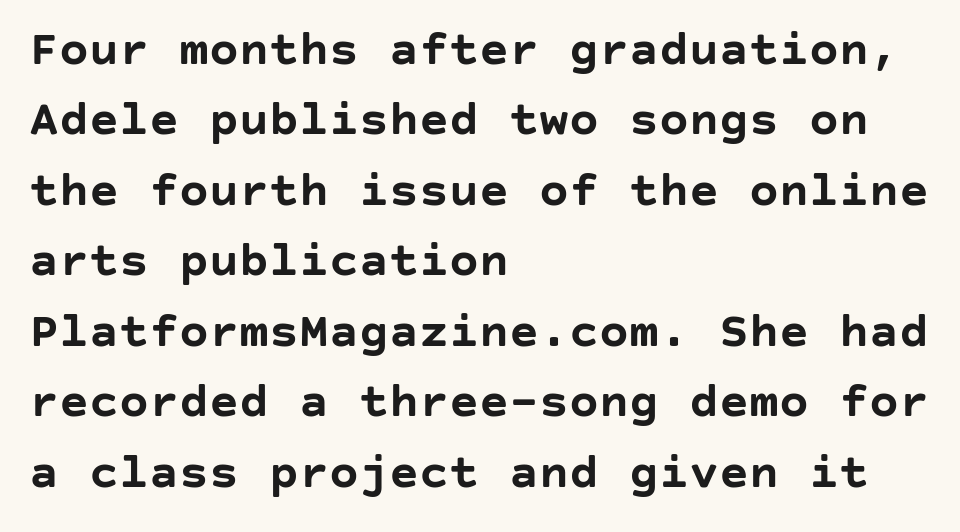
This rendering uses left alignment, leaving the right contour irregular. The rendering shows plain stroke endings on the letterforms — a sans-serif design. Spacing between characters is what you'd get straight out of the box. Glance below the letters and you will spot only blank space. Does the leading feel generous? No, just average. Ascenders rise straight up at ninety degrees.
